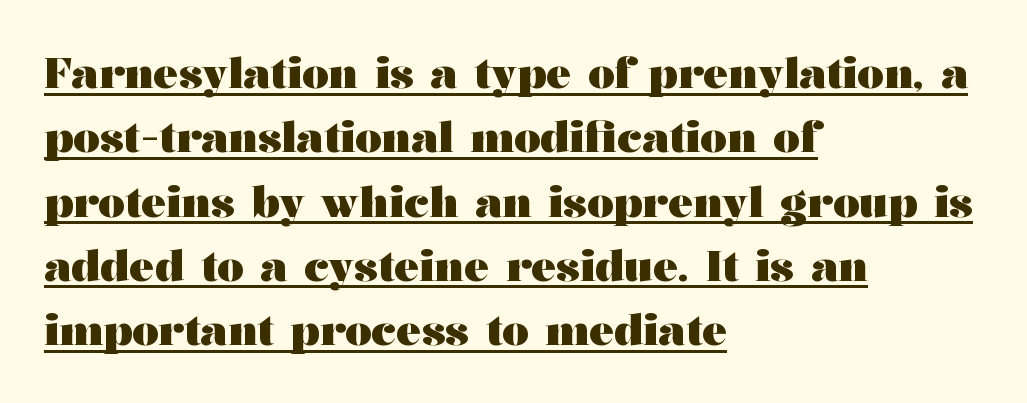
{"serif": "yes", "italic": "no", "bold": "yes", "weight": "heavy", "width": "wide", "stroke_contrast": "medium", "x_height": "medium", "monospaced": "no", "underline": "yes", "align": "left", "line_spacing": "normal", "line_spacing_ratio": 1.53, "letter_spacing": "normal", "letter_spacing_em": 0.0, "glyph_px": 42}
